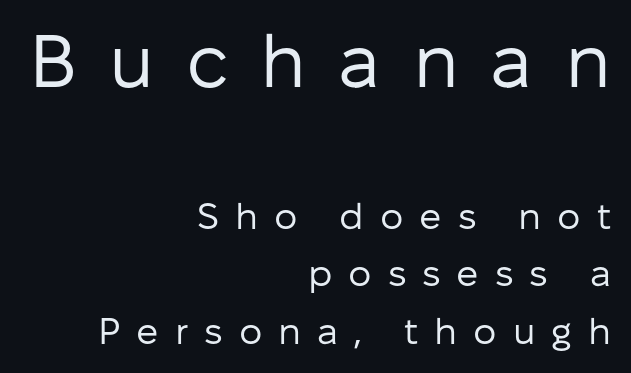
The passage shown is not underscored anywhere. Vertical stems look standard width or narrower in stroke. The face used here appears at its bigger size in the upper chunk. Do the characters align in a grid? No, the font is proportional. Observe the absence of serifs on each vertical stroke in this sample.
